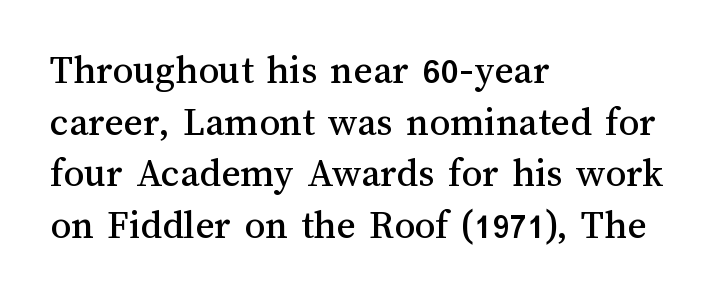
{"italic": "no", "width": "normal", "stroke_contrast": "medium", "x_height": "medium", "monospaced": "no", "underline": "no", "align": "left", "line_spacing": "normal", "line_spacing_ratio": 1.26, "letter_spacing": "normal", "letter_spacing_em": 0.0, "glyph_px": 41}
